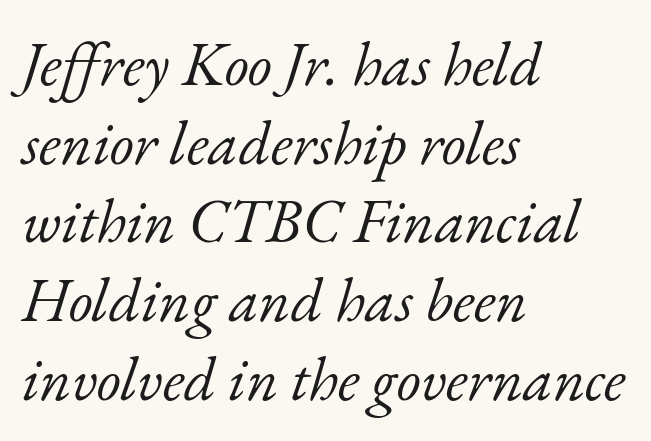
The designer left line spacing at the default. Spacing between characters is what you'd get straight out of the box. Is this a sans? No — the strokes have serifs. Plain, unruled lines of type. Every character sits at an angle, as italics do. No heavy texture on the line: the type isn't bold.
